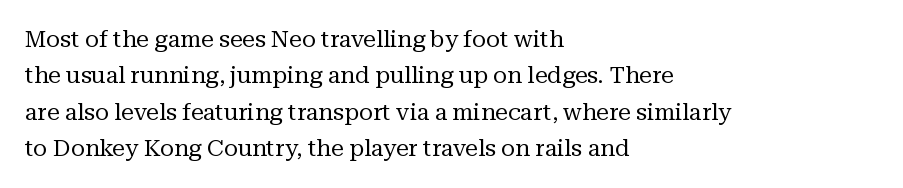
{"italic": "no", "bold": "no", "underline": "no", "align": "left", "line_spacing": "normal", "line_spacing_ratio": 1.58, "letter_spacing": "normal", "letter_spacing_em": 0.0, "glyph_px": 23}
